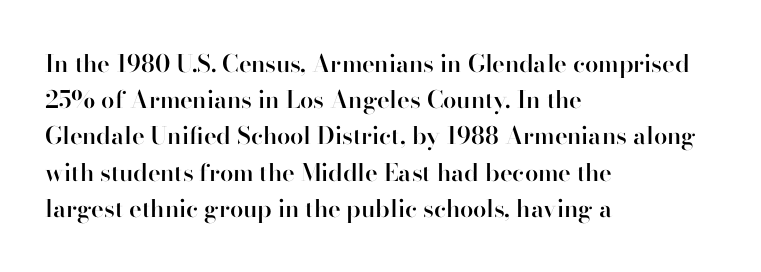
Quick note: not italic, upright. The baseline area is clear. Short and long lines alike share a common starting point at left. Students, observe: this is what conventionally led text looks like.
